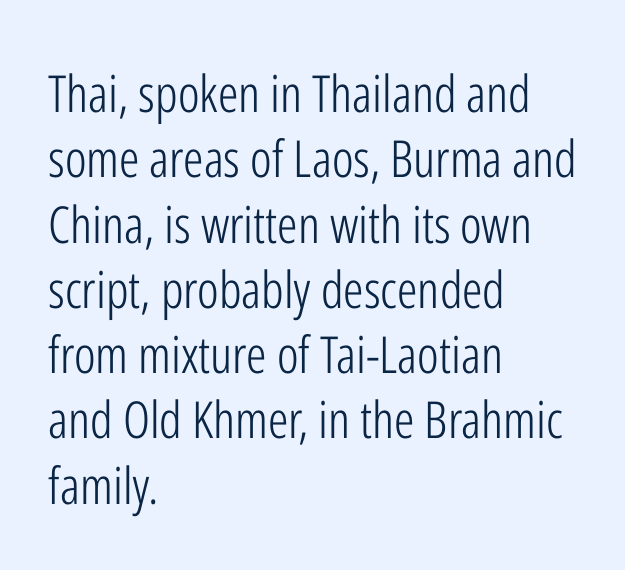
The image shows 51 px light, condensed sans-serif type, upright; set left-aligned, normal line spacing (1.28x), normal letter spacing, not underlined; low stroke contrast and a medium x-height.
